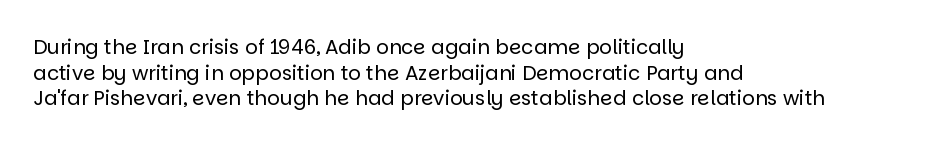
{"italic": "no", "bold": "no", "underline": "no", "align": "left", "line_spacing": "normal", "line_spacing_ratio": 1.28, "letter_spacing": "normal", "letter_spacing_em": 0.0, "glyph_px": 20}
